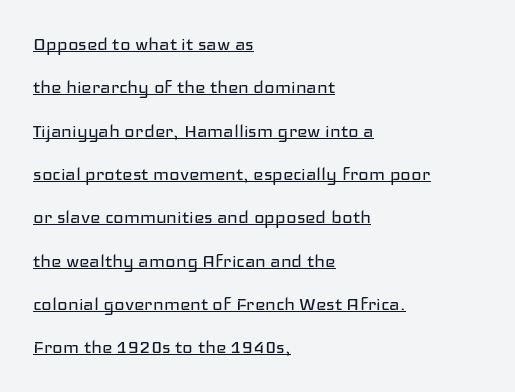
{"italic": "no", "bold": "no", "underline": "yes", "align": "left", "line_spacing": "loose", "line_spacing_ratio": 1.97, "letter_spacing": "normal", "letter_spacing_em": 0.0, "glyph_px": 22}
